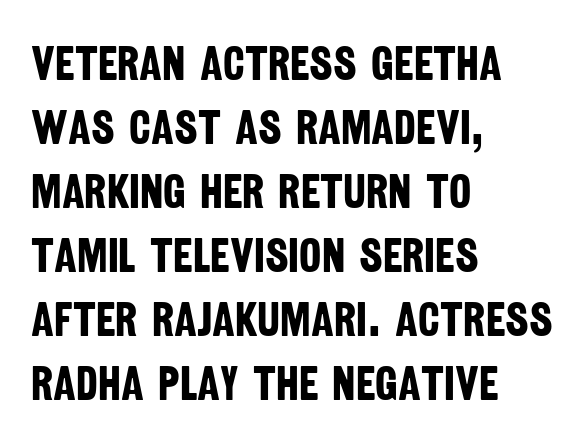
Heavy, bold letterforms. Typographically, this falls in the sans-serif category. The face used here is proportionally spaced, like ordinary book or web type. The setting favours the left margin, as ordinary paragraphs usually do.
